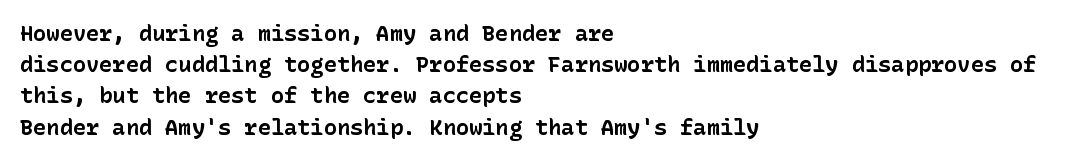
{"italic": "no", "bold": "yes", "underline": "no", "align": "left", "line_spacing": "normal", "line_spacing_ratio": 1.42, "letter_spacing": "normal", "letter_spacing_em": 0.0, "glyph_px": 22}
